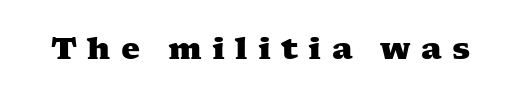
{"serif": "yes", "bold": "yes", "weight": "heavy", "width": "wide", "stroke_contrast": "medium", "x_height": "medium", "monospaced": "no", "underline": "no", "letter_spacing": "wide", "letter_spacing_em": 0.34, "glyph_px": 30}
